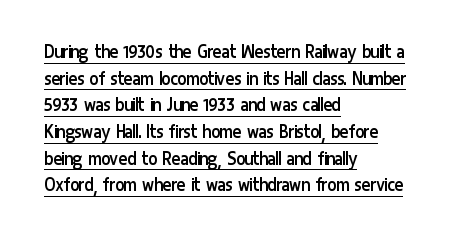
Q: Is the text bold? A: No.
Q: Is the text italic (slanted)? A: No, it is upright.
Q: Is the text underlined? A: Yes.
Q: How is the paragraph aligned? A: Left-aligned.
Q: Is the spacing between letters normal or unusually wide? A: Normal.
Q: Is the spacing between lines tight, normal or loose? A: Normal.
